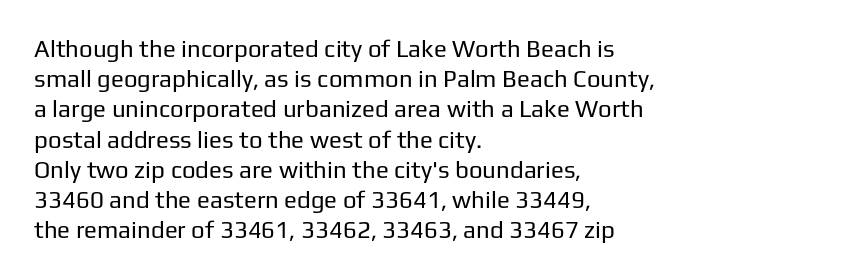
Q: Is the text bold? A: No.
Q: Is the text italic (slanted)? A: No, it is upright.
Q: Is the text underlined? A: No.
Q: How is the paragraph aligned? A: Left-aligned.
Q: Is the spacing between letters normal or unusually wide? A: Normal.
Q: Is the spacing between lines tight, normal or loose? A: Normal.
